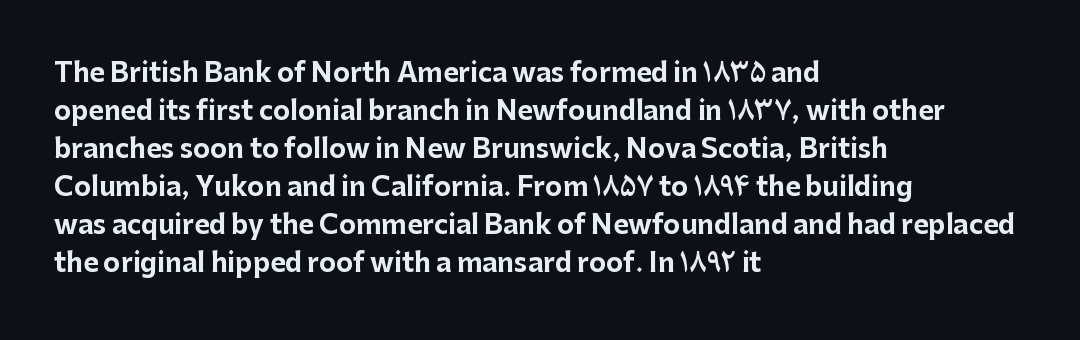
Q: Is the text bold? A: Yes.
Q: Is the text italic (slanted)? A: No, it is upright.
Q: Is the text underlined? A: No.
Q: How is the paragraph aligned? A: Left-aligned.
Q: Is the spacing between letters normal or unusually wide? A: Normal.
Q: Is the spacing between lines tight, normal or loose? A: Normal.
